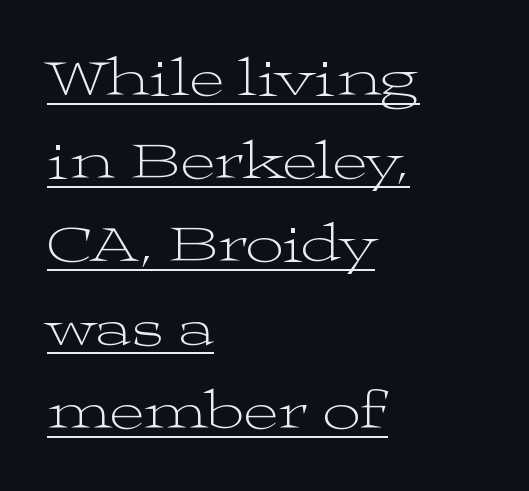
Each letter keeps its own natural width here, so spacing adapts to shape. Weight: regular or lighter. This sample keeps an unexceptional amount of space between lines. The typography opts for an upright posture over an oblique one. The glyphs in this specimen are seriffed.
